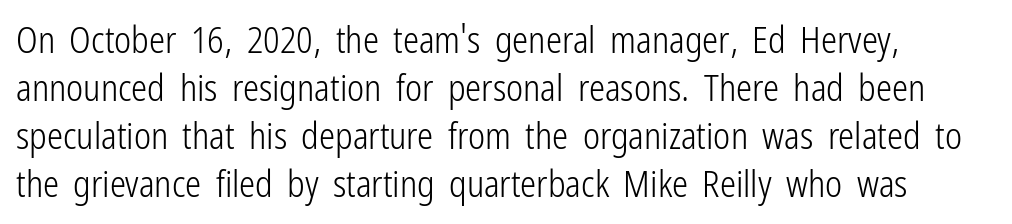
{"serif": "no", "italic": "no", "bold": "no", "weight": "light", "width": "condensed", "stroke_contrast": "low", "x_height": "medium", "monospaced": "no", "underline": "no", "line_spacing": "normal", "line_spacing_ratio": 1.33, "letter_spacing": "normal", "letter_spacing_em": 0.0, "glyph_px": 36}
